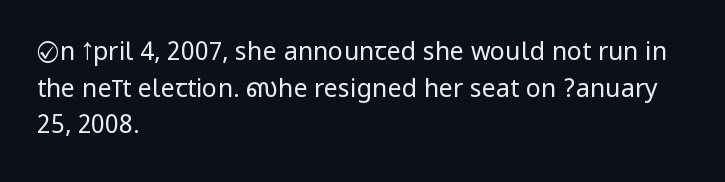
Q: Is the text bold? A: No.
Q: Is the text italic (slanted)? A: No, it is upright.
Q: Is the text underlined? A: No.
Q: How is the paragraph aligned? A: Left-aligned.
Q: Is the spacing between letters normal or unusually wide? A: Normal.
Q: Is the spacing between lines tight, normal or loose? A: Normal.
